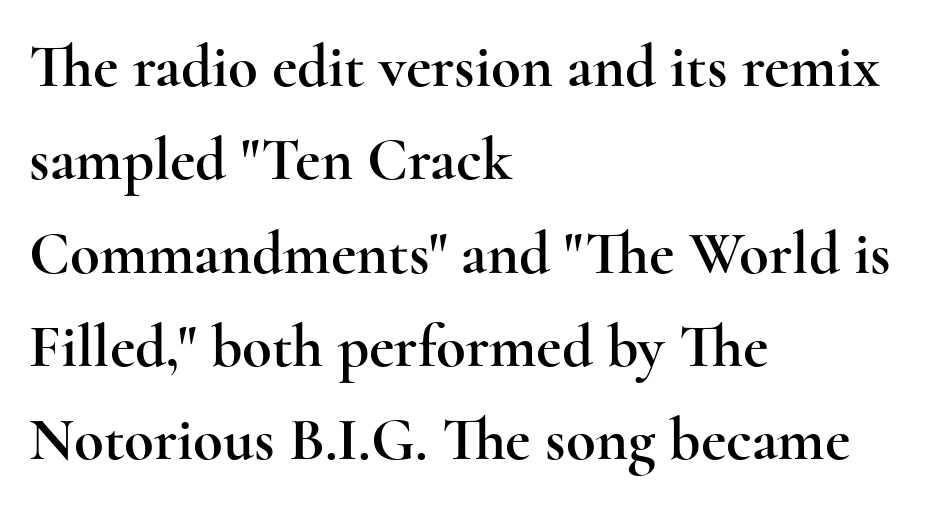
Q: Is the text italic (slanted)? A: No, it is upright.
Q: Is the typeface a serif or a sans-serif typeface? A: Serif.
Q: Is the text underlined? A: No.
Q: How is the paragraph aligned? A: Left-aligned.
Q: Is the spacing between letters normal or unusually wide? A: Normal.
Q: Is the spacing between lines tight, normal or loose? A: Normal.
Q: Width (condensed, normal, or wide)? A: Wide.
Q: x-height? A: Small.
Q: Monospaced? A: No.
